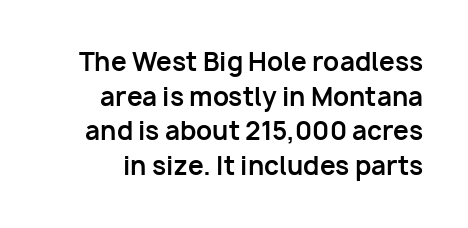
Q: Is the text bold? A: Yes.
Q: Is the text italic (slanted)? A: No, it is upright.
Q: Is the text underlined? A: No.
Q: Is the spacing between letters normal or unusually wide? A: Normal.
Q: Is the spacing between lines tight, normal or loose? A: Normal.
